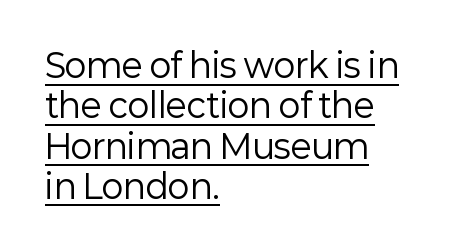
A typesetter would call this proportional, since set widths differ per character. You can see a thin bar hugging the bottom of the glyphs. The type family on display is of the sans-serif kind. Every character sits straight up, as roman type does. The rendering keeps characters at their native spacing.
